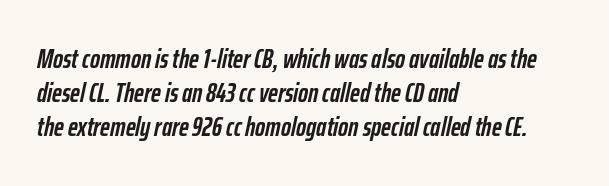
The image shows 27 px bold type, italic (leaning right); set left-aligned, normal line spacing (1.26x), normal letter spacing, not underlined.
